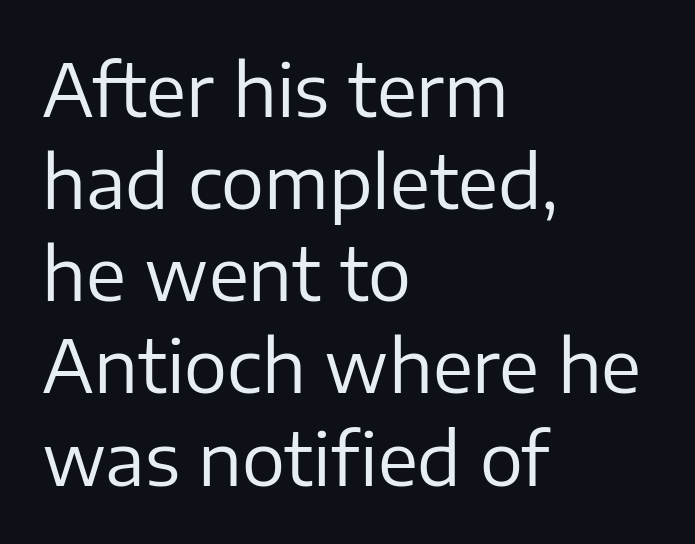
{"serif": "no", "italic": "no", "bold": "no", "weight": "regular", "width": "normal", "stroke_contrast": "low", "x_height": "medium", "monospaced": "no", "underline": "no", "align": "left", "line_spacing": "normal", "line_spacing_ratio": 1.28, "letter_spacing": "normal", "letter_spacing_em": 0.0, "glyph_px": 72}
